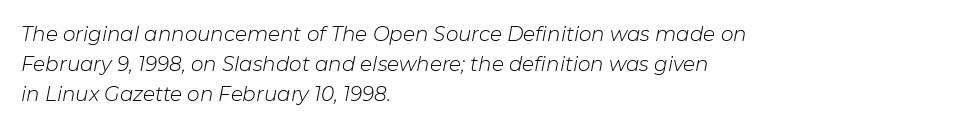
The letterforms sit shoulder to shoulder at normal distance. The line-height multiplier appears to be the usual default. Words float on clear page, feet unadorned. Emphasis-style slanted type is in use. Is the block centered? No — it sits flush against the left margin. No extra ink here — the face is not bold.
